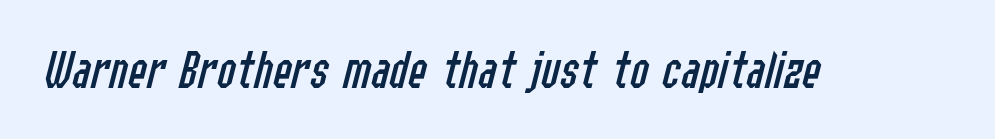
Each stroke keeps to a modest, everyday thickness or less. Nobody touched the tracking dial on this one. You could not count columns in this text — the font is proportionally spaced. Descender tails drop into unmarked territory. Looking at the ascenders, they clearly lean.
